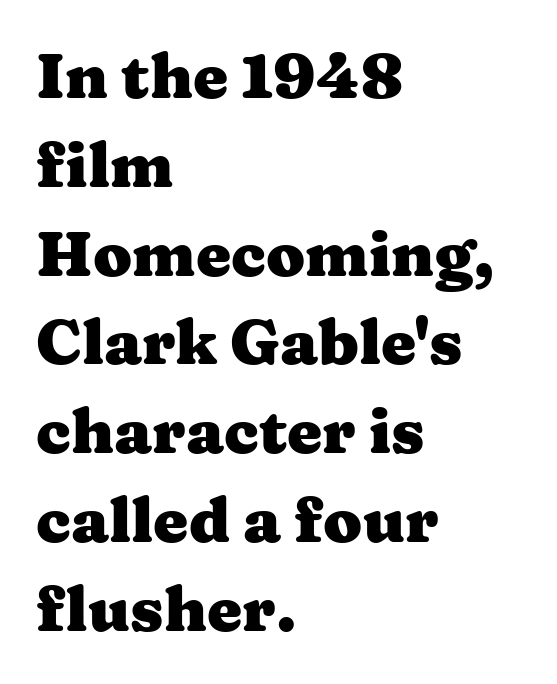
Posture: straight, roman, zero tilt. Old-style or modern, the face here clearly has serifs. Varying glyph widths throughout — classic text-font behaviour. Every letter is thick-stroked: bold, no question. Glance below the letters and you will spot only blank space. Does the leading feel generous? No, just average.
